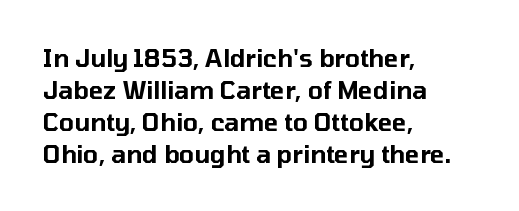
No italicization has been applied; the sample stays upright. The vertical gap from one line to the next is medium. Standard letterfit; no display-style spreading of the glyphs. The passage is arranged the way most books set body copy — flush left. Rule under the text: the space is simply empty.
